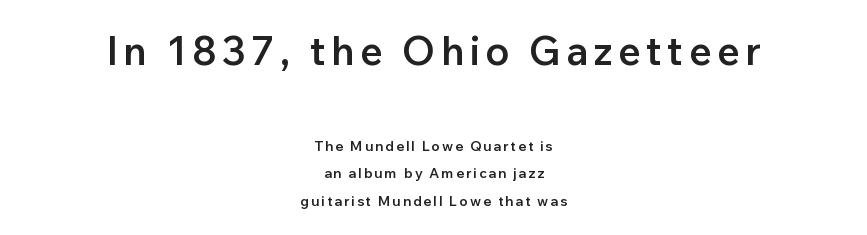
{"serif": "no", "italic": "no", "bold": "semi", "weight": "semibold", "width": "normal", "stroke_contrast": "low", "x_height": "medium", "monospaced": "no", "underline": "no", "align": "center", "line_spacing": "loose", "line_spacing_ratio": 1.99, "larger_block": "first", "size_ratio": 2.86, "glyph_px": 40}
